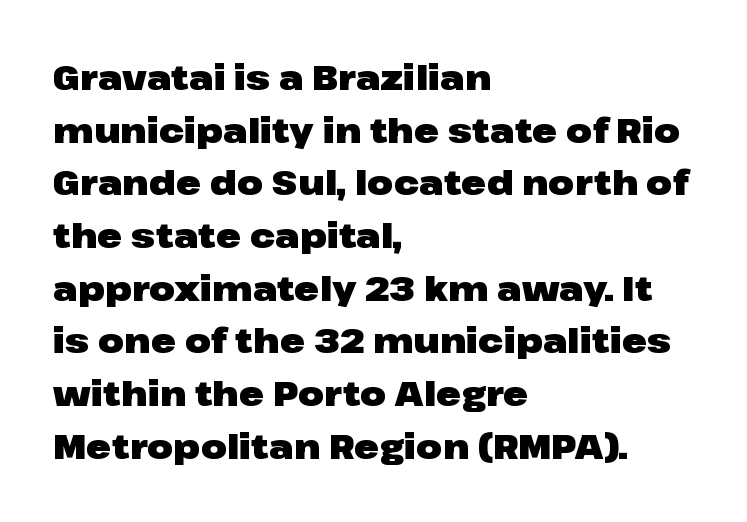
Q: Is the text bold? A: Yes.
Q: Is the text italic (slanted)? A: No, it is upright.
Q: Is the typeface a serif or a sans-serif typeface? A: Sans-serif.
Q: Is the text underlined? A: No.
Q: How is the paragraph aligned? A: Left-aligned.
Q: Is the spacing between letters normal or unusually wide? A: Normal.
Q: Is the spacing between lines tight, normal or loose? A: Normal.
Q: Width (condensed, normal, or wide)? A: Wide.
Q: Stroke contrast? A: Low.
Q: x-height? A: Medium.
Q: Monospaced? A: No.
